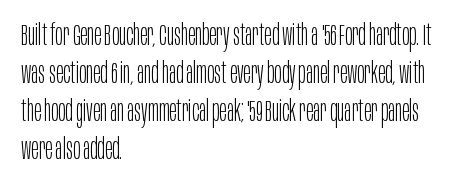
Q: Is the text bold? A: No.
Q: Is the text italic (slanted)? A: No, it is upright.
Q: Is the typeface a serif or a sans-serif typeface? A: Sans-serif.
Q: Is the text underlined? A: No.
Q: How is the paragraph aligned? A: Left-aligned.
Q: Is the spacing between letters normal or unusually wide? A: Normal.
Q: Is the spacing between lines tight, normal or loose? A: Normal.
Q: Width (condensed, normal, or wide)? A: Condensed.
Q: Stroke contrast? A: Low.
Q: x-height? A: Large.
Q: Monospaced? A: No.
